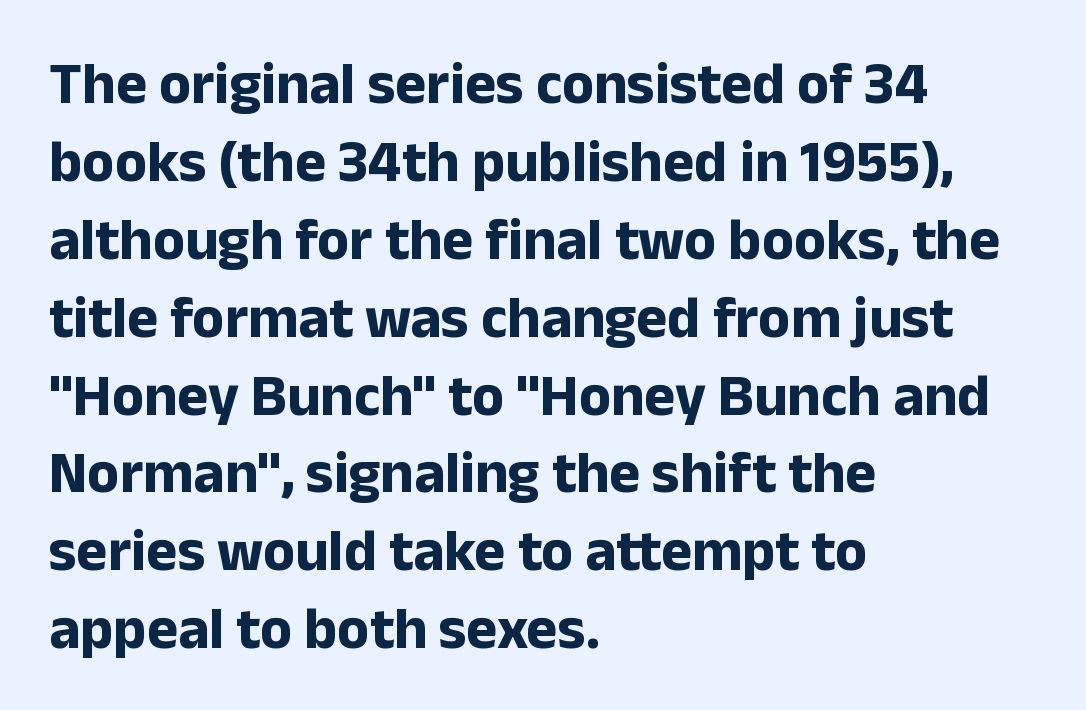
The image shows 59 px bold sans-serif type, upright; set left-aligned, normal line spacing (1.32x), normal letter spacing, not underlined; low stroke contrast and a medium x-height.
